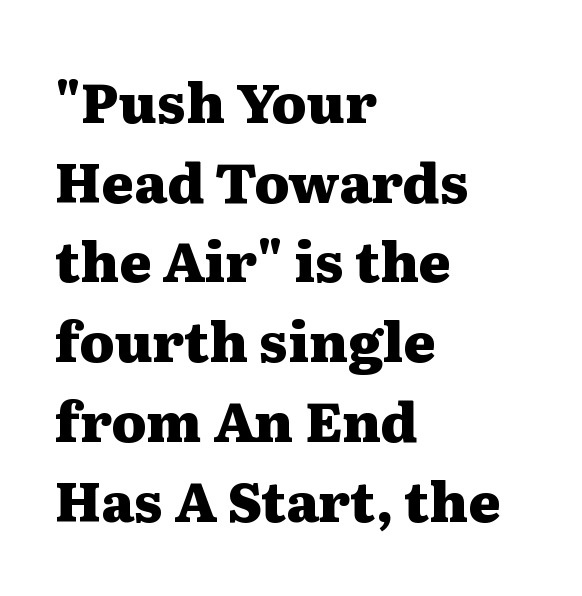
Q: Is the text bold? A: Yes.
Q: Is the text italic (slanted)? A: No, it is upright.
Q: Is the typeface a serif or a sans-serif typeface? A: Serif.
Q: Is the text underlined? A: No.
Q: How is the paragraph aligned? A: Left-aligned.
Q: Is the spacing between letters normal or unusually wide? A: Normal.
Q: Is the spacing between lines tight, normal or loose? A: Normal.
Q: Width (condensed, normal, or wide)? A: Wide.
Q: Stroke contrast? A: Medium.
Q: x-height? A: Medium.
Q: Monospaced? A: No.
